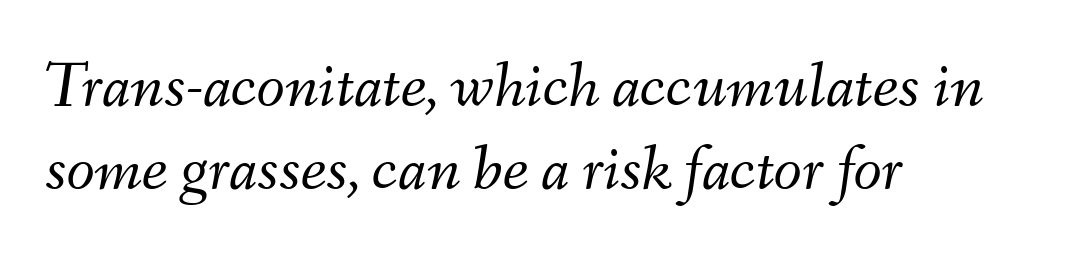
Q: Is the text bold? A: No.
Q: Is the text italic (slanted)? A: Yes, it leans right by about 9 degrees.
Q: Is the text underlined? A: No.
Q: How is the paragraph aligned? A: Left-aligned.
Q: Is the spacing between letters normal or unusually wide? A: Normal.
Q: Is the spacing between lines tight, normal or loose? A: Normal.
Q: Width (condensed, normal, or wide)? A: Normal.
Q: Stroke contrast? A: Medium.
Q: x-height? A: Small.
Q: Monospaced? A: No.
